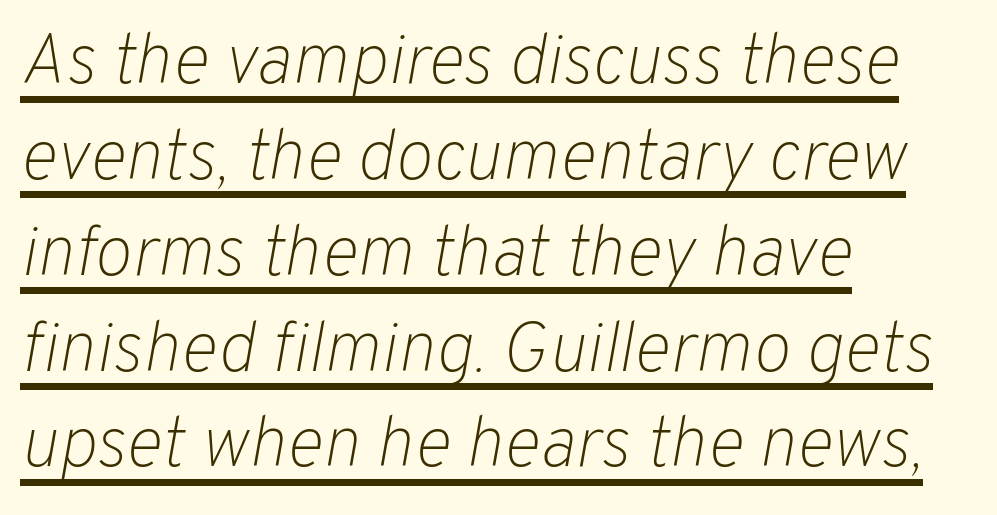
Q: Is the text bold? A: No.
Q: Is the text italic (slanted)? A: Yes, it leans right by about 10 degrees.
Q: Is the text underlined? A: Yes.
Q: How is the paragraph aligned? A: Left-aligned.
Q: Is the spacing between letters normal or unusually wide? A: Normal.
Q: Is the spacing between lines tight, normal or loose? A: Normal.
Q: Width (condensed, normal, or wide)? A: Normal.
Q: Stroke contrast? A: Low.
Q: x-height? A: Medium.
Q: Monospaced? A: No.
